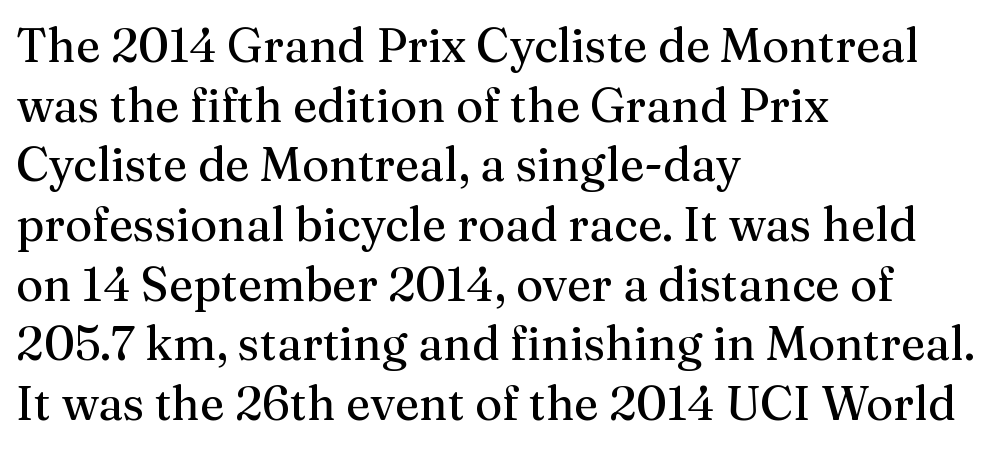
Q: Is the text bold? A: No.
Q: Is the text italic (slanted)? A: No, it is upright.
Q: Is the typeface a serif or a sans-serif typeface? A: Serif.
Q: Is the text underlined? A: No.
Q: How is the paragraph aligned? A: Left-aligned.
Q: Is the spacing between letters normal or unusually wide? A: Normal.
Q: Is the spacing between lines tight, normal or loose? A: Normal.
Q: Width (condensed, normal, or wide)? A: Normal.
Q: Stroke contrast? A: Medium.
Q: x-height? A: Medium.
Q: Monospaced? A: No.
